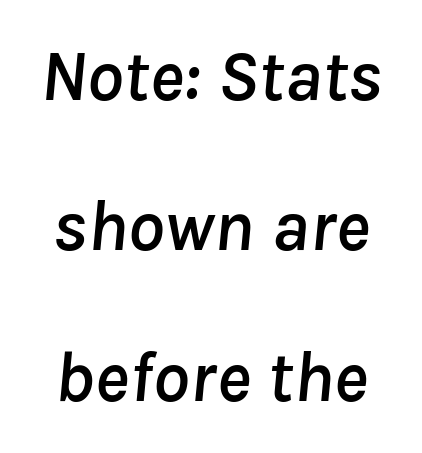
Q: Is the text italic (slanted)? A: Yes, it leans right by about 8 degrees.
Q: Is the text underlined? A: No.
Q: Is the spacing between letters normal or unusually wide? A: Normal.
Q: Is the spacing between lines tight, normal or loose? A: Loose.
Q: Width (condensed, normal, or wide)? A: Normal.
Q: Stroke contrast? A: Low.
Q: x-height? A: Medium.
Q: Monospaced? A: No.
